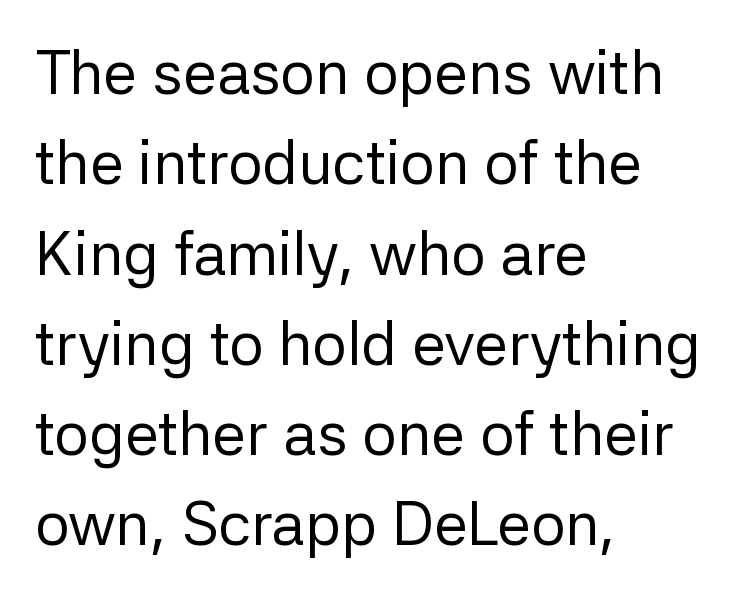
{"serif": "no", "italic": "no", "bold": "no", "weight": "regular", "width": "normal", "stroke_contrast": "low", "x_height": "medium", "monospaced": "no", "underline": "no", "align": "left", "line_spacing": "normal", "line_spacing_ratio": 1.48, "letter_spacing": "normal", "letter_spacing_em": 0.0, "glyph_px": 61}
